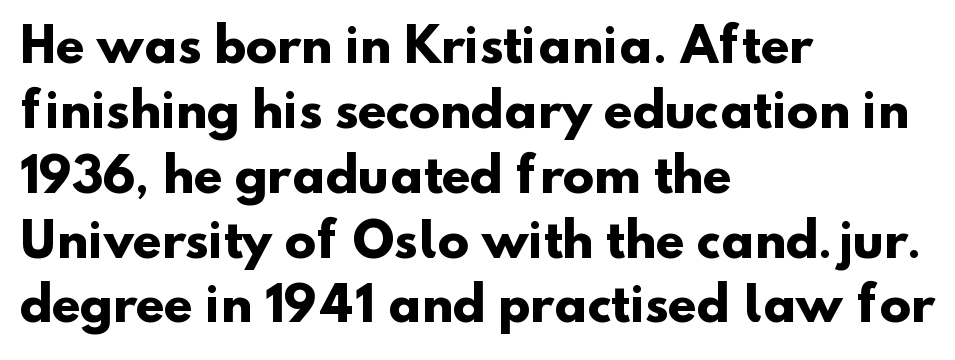
Underline: absent. Character widths vary here, with narrow letters taking less room than wide ones. Heavy-handed strokes throughout: this text is bold. These lines stack with their left ends in a neat column. The rendering uses a moderate line-height, typical for paragraphs. Tracking value appears to be zero — textbook default spacing.
